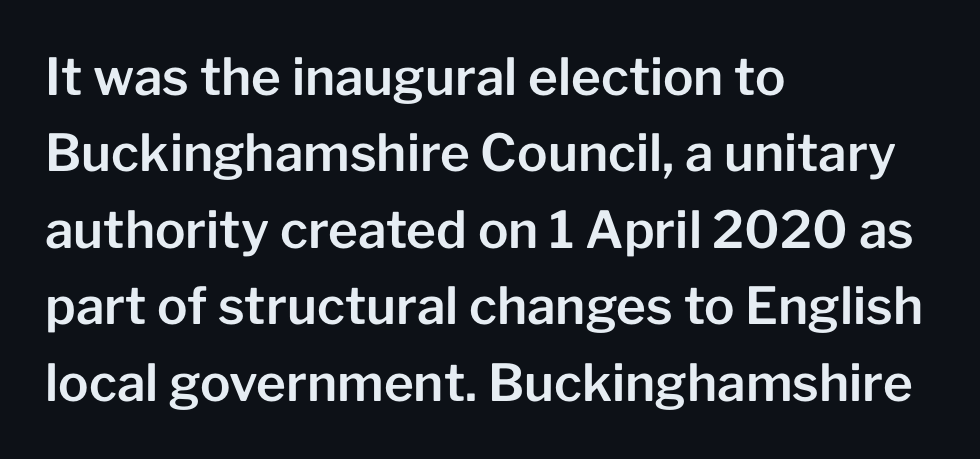
Q: Is the text italic (slanted)? A: No, it is upright.
Q: Is the typeface a serif or a sans-serif typeface? A: Sans-serif.
Q: Is the text underlined? A: No.
Q: How is the paragraph aligned? A: Left-aligned.
Q: Is the spacing between letters normal or unusually wide? A: Normal.
Q: Is the spacing between lines tight, normal or loose? A: Normal.
Q: Width (condensed, normal, or wide)? A: Normal.
Q: Stroke contrast? A: Low.
Q: x-height? A: Medium.
Q: Monospaced? A: No.
